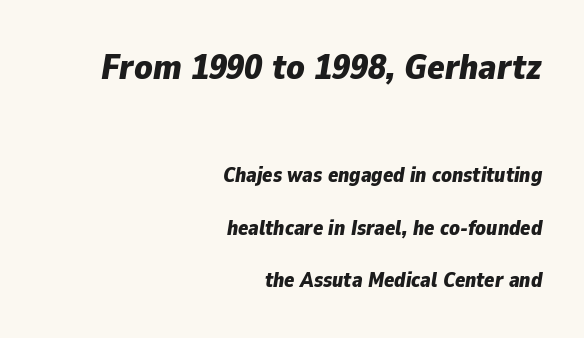
{"italic": "yes", "lean": "right", "slant_degrees": 9, "bold": "yes", "weight": "bold", "width": "normal", "stroke_contrast": "low", "x_height": "medium", "monospaced": "no", "underline": "no", "align": "right", "line_spacing": "loose", "line_spacing_ratio": 2.49, "letter_spacing": "normal", "letter_spacing_em": 0.0, "larger_block": "first", "size_ratio": 1.71, "glyph_px": 36}
